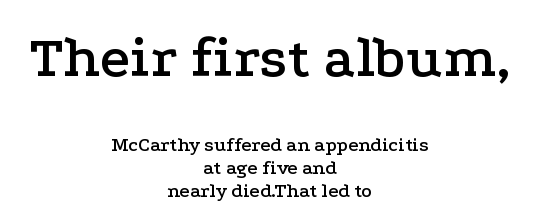
You could barely slide anything between these rows. Spacing verdict: proportional, widths tailored to each character. Every row of glyphs is offset so its center matches the block's center. The upper block of text is set noticeably larger than the block beneath it. It's the straight-up-and-down kind of type.
